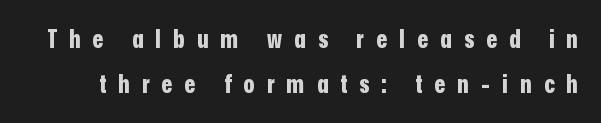
The image shows 25 px bold type, upright; set line spacing 1.81x, unusually wide letter spacing (+0.49 em), not underlined.
